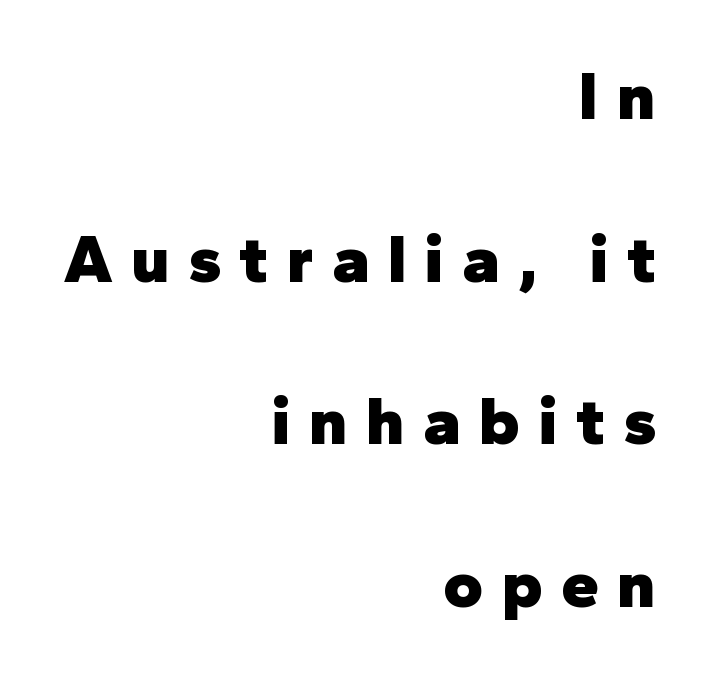
The image shows 68 px heavy sans-serif type, upright; set right-aligned, loose line spacing (2.39x), unusually wide letter spacing (+0.27 em), not underlined; low stroke contrast and a medium x-height.
